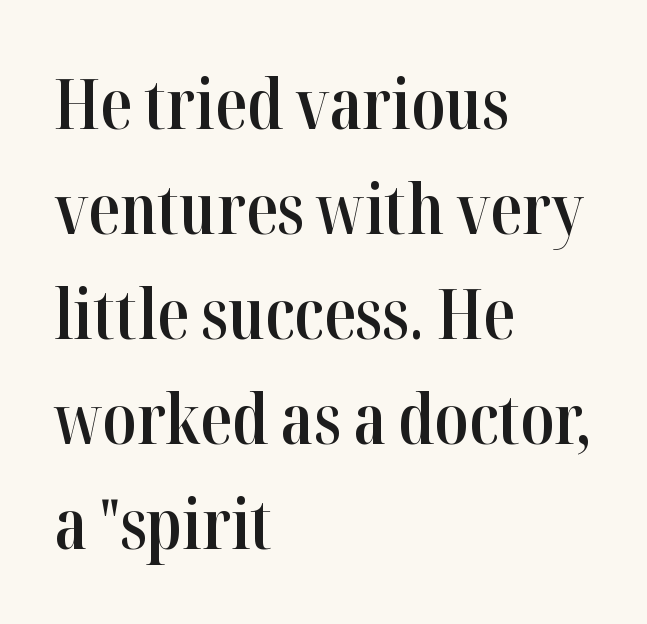
The image shows 70 px semibold, condensed serif type, upright; set left-aligned, normal line spacing (1.5x), normal letter spacing, not underlined; high stroke contrast and a medium x-height.
